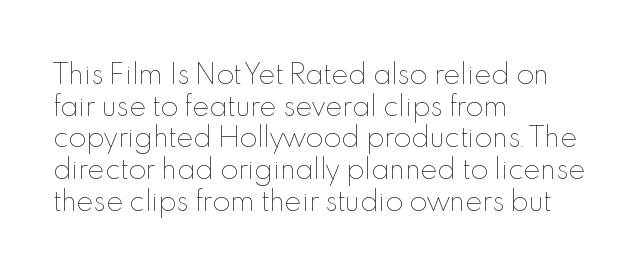
The image shows 26 px text type, upright; set left-aligned, line spacing 1.22x, normal letter spacing, not underlined.
